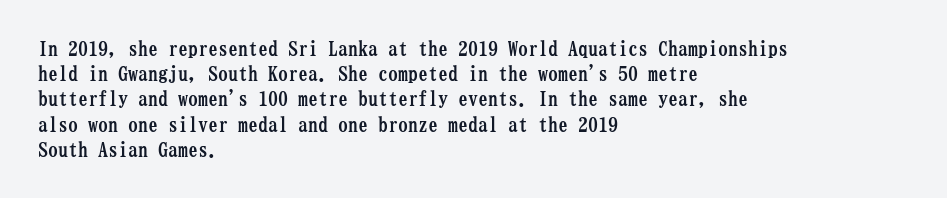
The space directly below the letters is spotless. This rendering uses left alignment, leaving the right contour irregular. The typography opts for an upright posture over an oblique one. Each word holds together tightly as a unit, with standard inter-letter gaps. Pretty heavy lettering here — definitely bold.
